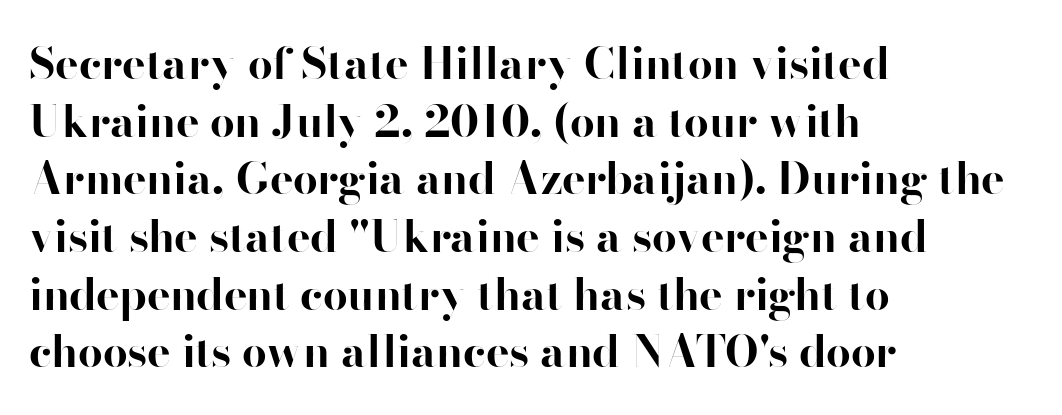
Q: Is the text bold? A: Yes.
Q: Is the text italic (slanted)? A: No, it is upright.
Q: Is the typeface a serif or a sans-serif typeface? A: Sans-serif.
Q: Is the text underlined? A: No.
Q: How is the paragraph aligned? A: Left-aligned.
Q: Is the spacing between letters normal or unusually wide? A: Normal.
Q: Is the spacing between lines tight, normal or loose? A: Normal.
Q: Width (condensed, normal, or wide)? A: Normal.
Q: Stroke contrast? A: High.
Q: x-height? A: Small.
Q: Monospaced? A: No.
